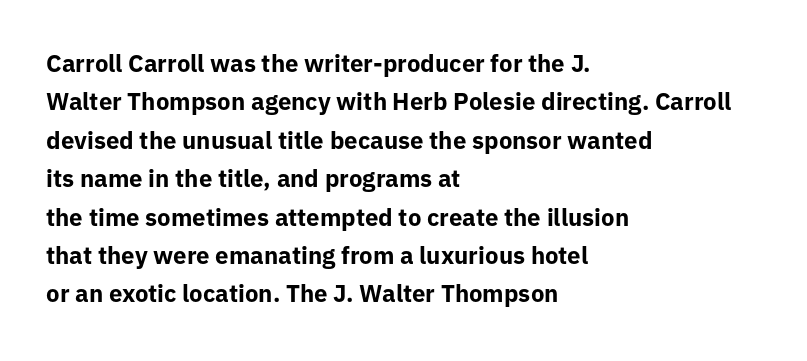
The image shows 24 px bold type, upright; set left-aligned, normal line spacing (1.6x), normal letter spacing, not underlined.
